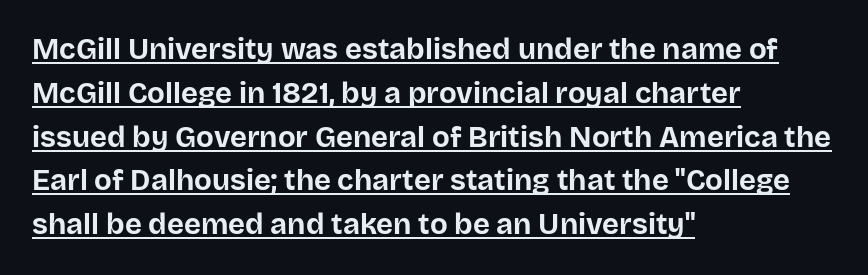
The image shows 29 px bold sans-serif type, upright; set left-aligned, normal line spacing (1.51x), normal letter spacing, underlined; low stroke contrast and a large x-height.
